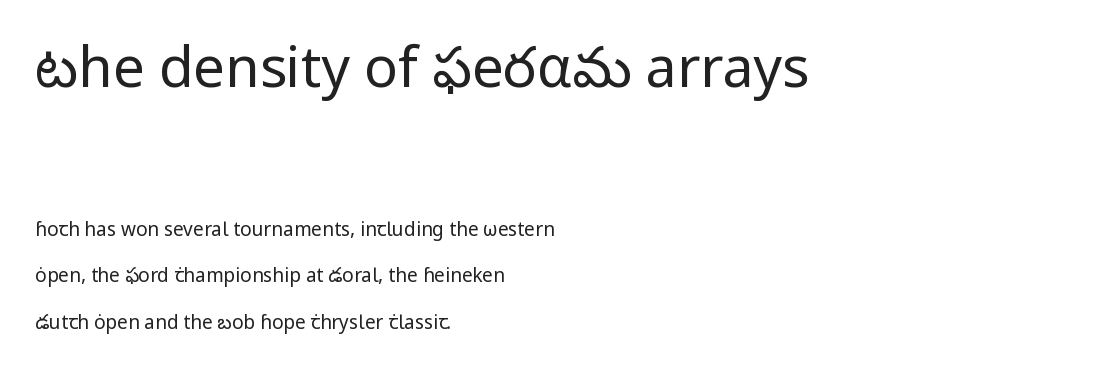
{"serif": "no", "italic": "no", "bold": "no", "weight": "regular", "width": "normal", "stroke_contrast": "low", "x_height": "medium", "monospaced": "no", "underline": "no", "align": "left", "line_spacing": "loose", "line_spacing_ratio": 2.46, "letter_spacing": "normal", "letter_spacing_em": 0.0, "larger_block": "first", "size_ratio": 2.95, "glyph_px": 56}
